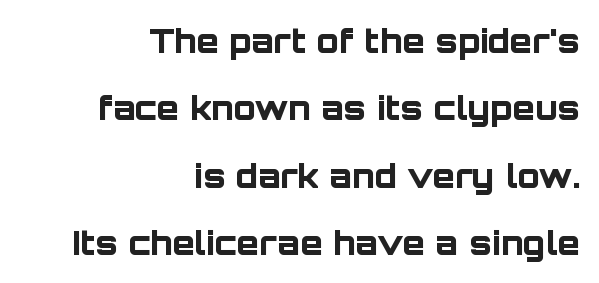
{"serif": "no", "italic": "no", "bold": "yes", "weight": "bold", "width": "normal", "stroke_contrast": "low", "x_height": "large", "monospaced": "no", "underline": "no", "align": "right", "line_spacing": "loose", "line_spacing_ratio": 2.04, "letter_spacing": "normal", "letter_spacing_em": 0.0, "glyph_px": 33}
